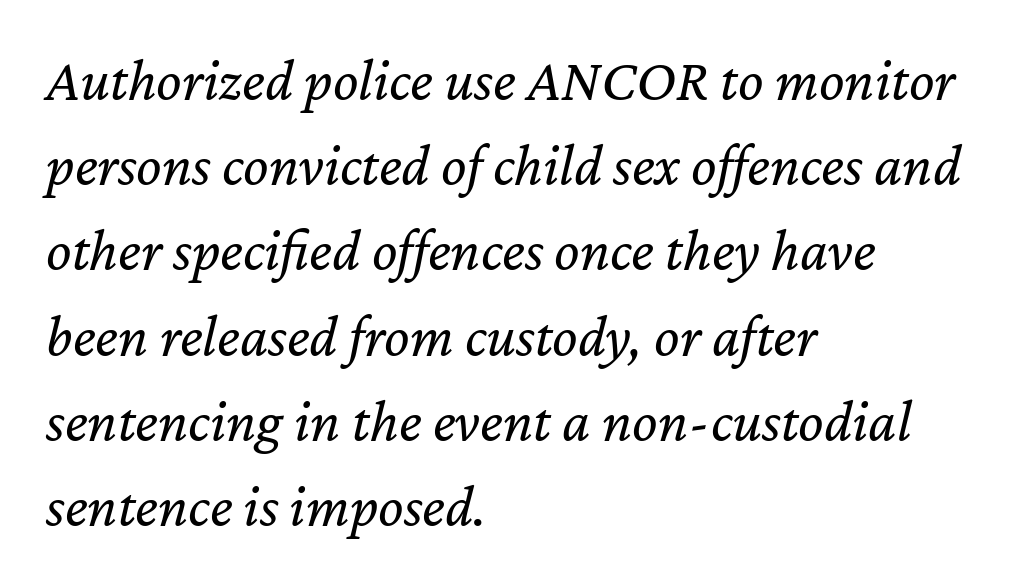
The space beneath each line is pristine and unruled. You could not count columns in this text — the font is proportionally spaced. Does the copy run flush right? No — it runs flush left. The letterforms sit shoulder to shoulder at normal distance. Bold? No — there's no thickening of the strokes.
